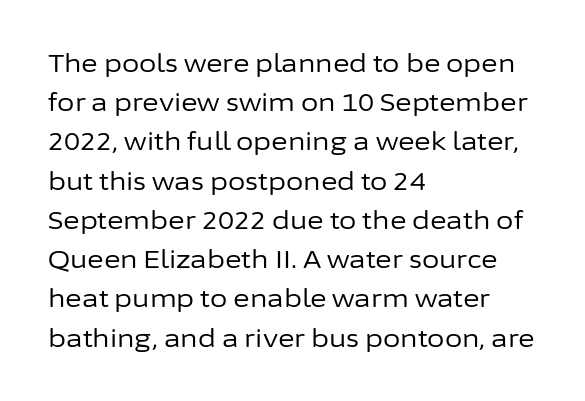
The image shows 25 px text type, upright; set left-aligned, normal line spacing (1.57x), normal letter spacing, not underlined.
